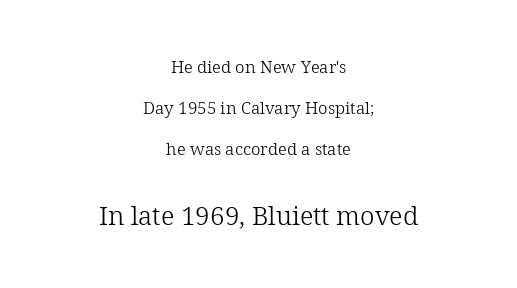
Q: Is the text bold? A: No.
Q: Is the text italic (slanted)? A: No, it is upright.
Q: Is the text underlined? A: No.
Q: How is the paragraph aligned? A: Centered.
Q: Is the spacing between letters normal or unusually wide? A: Normal.
Q: Is the spacing between lines tight, normal or loose? A: Loose.
Q: Which block of text is set in a larger size, the first (top) or the second (bottom)? A: The second (bottom) one.
